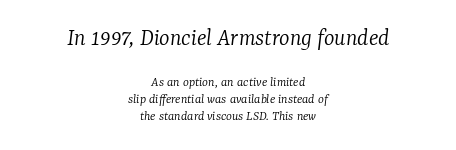
{"italic": "yes", "lean": "right", "slant_degrees": 7, "bold": "no", "underline": "no", "align": "center", "line_spacing_ratio": 1.18, "letter_spacing": "normal", "letter_spacing_em": 0.0, "larger_block": "first", "size_ratio": 1.79, "glyph_px": 25}
